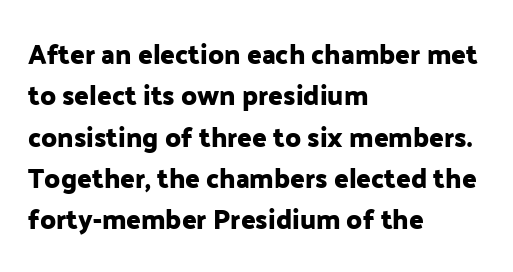
Successive baselines arrive at the customary interval. Short and long lines alike share a common starting point at left. Italic: no, the glyphs are upright roman. Short note: letters normally spaced. Quick note: underline off.
